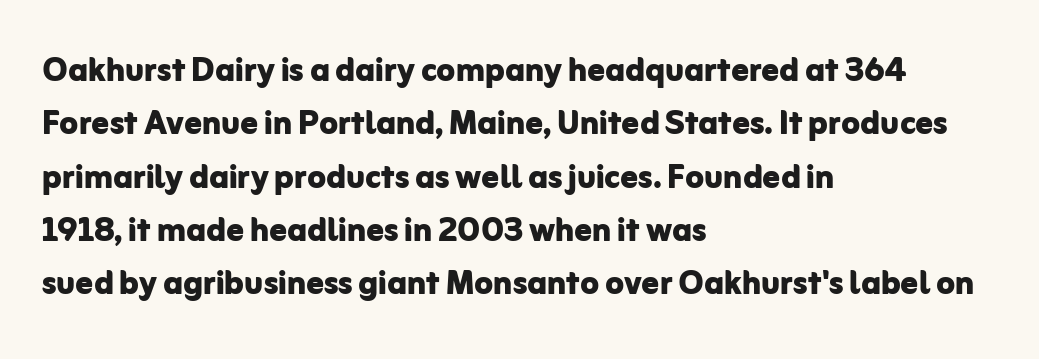
The image shows 43 px bold sans-serif type, upright; set left-aligned, line spacing 1.24x, normal letter spacing, not underlined; low stroke contrast and a medium x-height.
